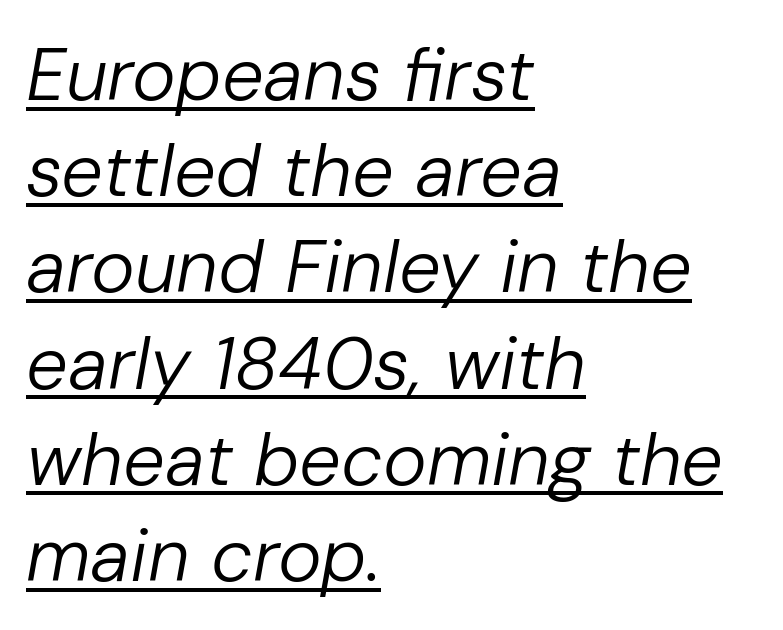
Q: Is the text bold? A: No.
Q: Is the text italic (slanted)? A: Yes, it leans right by about 10 degrees.
Q: Is the text underlined? A: Yes.
Q: How is the paragraph aligned? A: Left-aligned.
Q: Is the spacing between letters normal or unusually wide? A: Normal.
Q: Is the spacing between lines tight, normal or loose? A: Normal.
Q: Width (condensed, normal, or wide)? A: Normal.
Q: Stroke contrast? A: Low.
Q: x-height? A: Medium.
Q: Monospaced? A: No.
